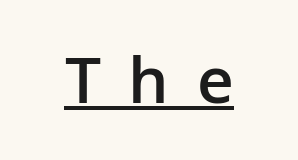
The image shows 64 px semibold sans-serif type, upright; set unusually wide letter spacing (+0.43 em), underlined; low stroke contrast and a medium x-height.
